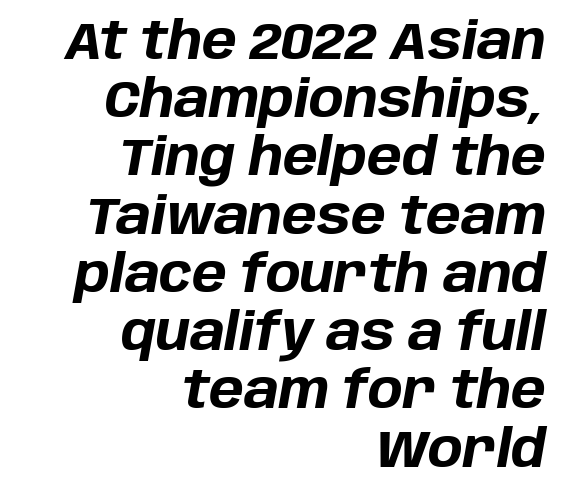
{"italic": "yes", "lean": "right", "slant_degrees": 10, "bold": "yes", "weight": "bold", "width": "normal", "stroke_contrast": "low", "x_height": "large", "monospaced": "no", "underline": "no", "align": "right", "line_spacing": "tight", "line_spacing_ratio": 1.12, "letter_spacing": "normal", "letter_spacing_em": 0.0, "glyph_px": 52}
